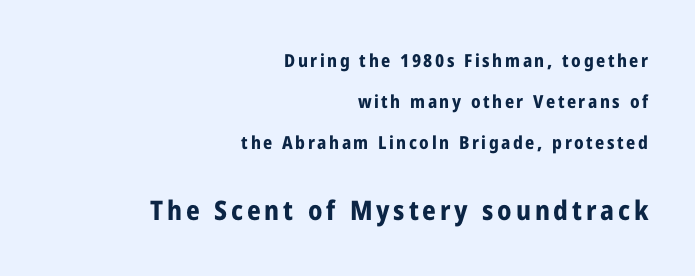
Size hierarchy here favors the trailing block over the leading one. Leftover space on each line is placed entirely before the opening word. This rendering features lettering with no underline. These lines carry a lot of weight — the face is fully bold. Nope, not italic — everything's standing straight. This block would shrink considerably if given ordinary leading; it's expanded now.
